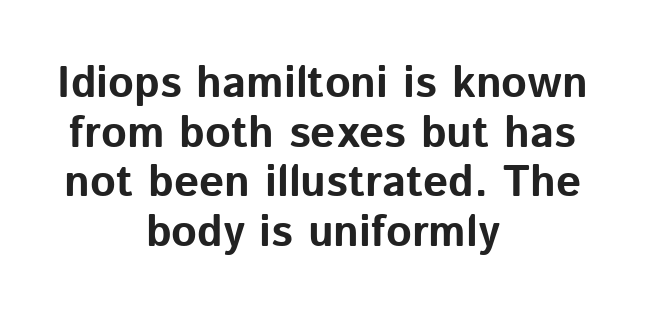
The face used here is a sans, in the tradition of grotesques and geometrics. Look at the stroke-to-counter ratio: heavy, a bold. The lines are packed closely together with very little leading. The typesetter chose a symmetrical, centered arrangement here. How are the letters spaced? Ordinarily, with no added tracking.
